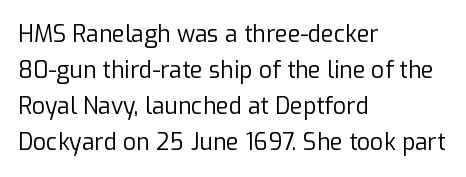
Nothing unusual about the tracking: characters are spaced as the font intends. The typesetter chose a ragged-right arrangement here. Vertical strokes here are truly vertical. In terms of leading, this rendering sits right in the middle.
